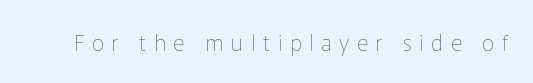
The image shows 22 px text type, upright; set unusually wide letter spacing (+0.35 em), not underlined.
